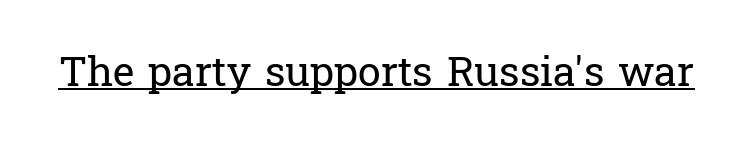
Check where the strokes stop: tiny serifs finish them off. Summary of weight: not heavy and not bold. Descenders here cross a horizontal rule under the line. This sample has the flowing, uneven cadence of proportional lettering.
